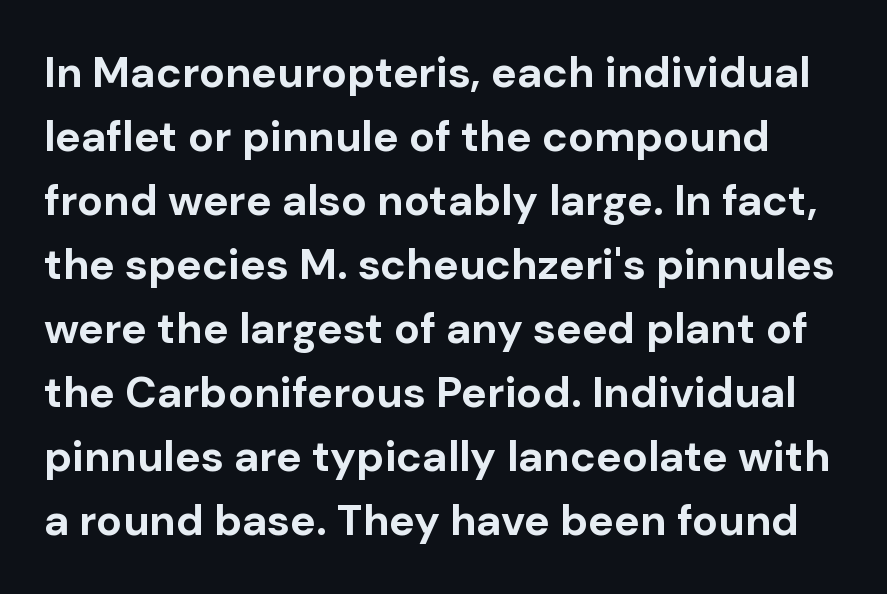
Students, note that the glyphs here touch the page at normal intervals. This is the regular roman posture of the typeface. Stroke thickness is high; the sample reads as a true bold. This block has exactly the height ordinary leading produces.
